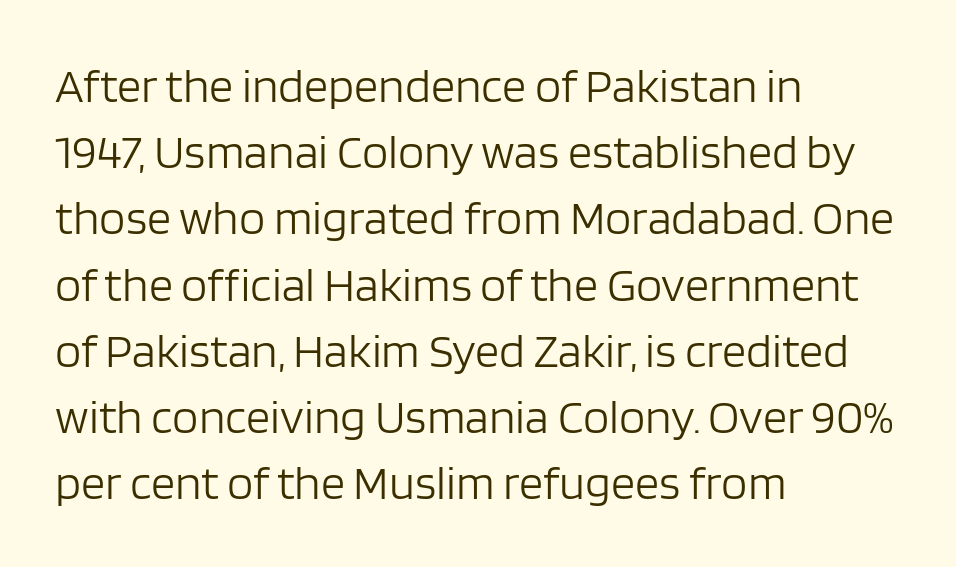
The image shows 48 px light sans-serif type, upright; set left-aligned, normal line spacing (1.38x), normal letter spacing, not underlined; low stroke contrast and a large x-height.
